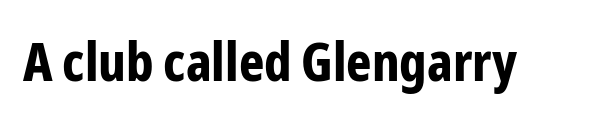
Each letter's strokes conclude bluntly, with no projecting serifs. Designer's note — italics off, roman on. The words here are not underlined. Think of a printed novel: that variable character pitch is what you see here.
